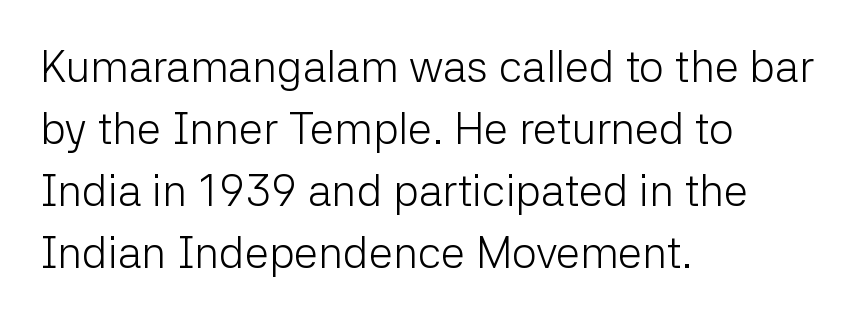
{"serif": "no", "italic": "no", "bold": "no", "weight": "light", "width": "normal", "stroke_contrast": "low", "x_height": "medium", "monospaced": "no", "underline": "no", "align": "left", "line_spacing": "normal", "line_spacing_ratio": 1.41, "letter_spacing": "normal", "letter_spacing_em": 0.0, "glyph_px": 44}
